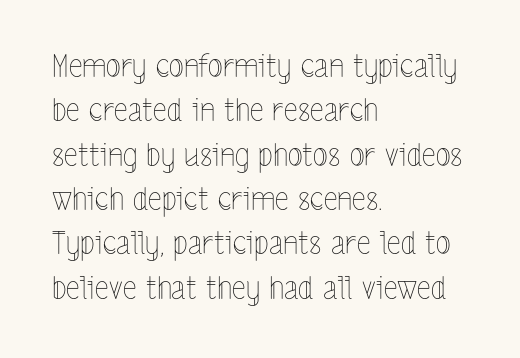
Leading matches the norm, producing a regular column. Weight: regular or lighter. Vertical strokes here are truly vertical. There is no visible air inserted between adjacent glyphs. Proportional: the letters do not fall into vertical columns.
